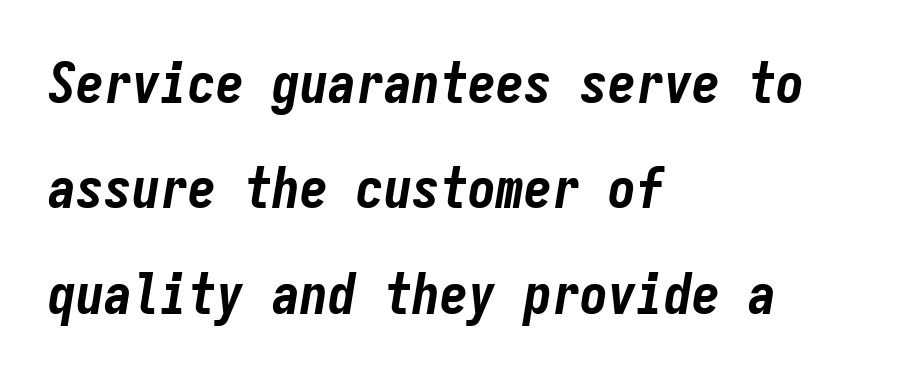
The image shows 56 px bold, condensed type, italic (leaning right), monospaced; set left-aligned, line spacing 1.88x, normal letter spacing, not underlined; low stroke contrast and a medium x-height.
